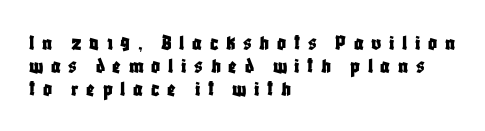
{"italic": "no", "underline": "no", "align": "left", "line_spacing": "tight", "line_spacing_ratio": 1.04, "letter_spacing": "wide", "letter_spacing_em": 0.35, "glyph_px": 22}
